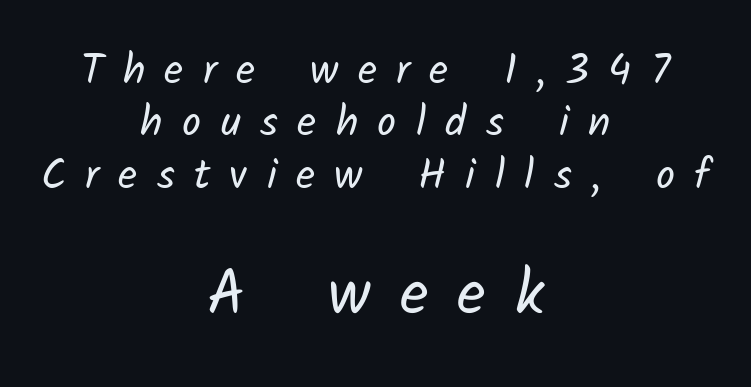
{"serif": "no", "bold": "no", "weight": "regular", "width": "normal", "stroke_contrast": "low", "x_height": "medium", "monospaced": "no", "underline": "no", "align": "center", "line_spacing": "normal", "line_spacing_ratio": 1.25, "letter_spacing": "wide", "letter_spacing_em": 0.46, "larger_block": "second", "size_ratio": 1.5, "glyph_px": 63}
